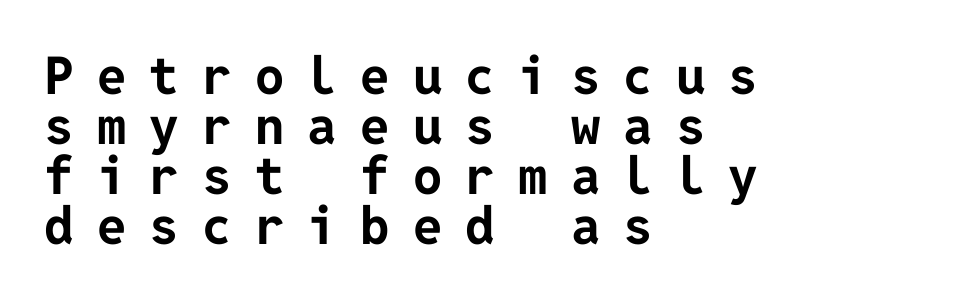
The image shows 52 px bold sans-serif type, upright; set left-aligned, tight line spacing (0.96x), unusually wide letter spacing (+0.45 em), not underlined; low stroke contrast and a medium x-height.
